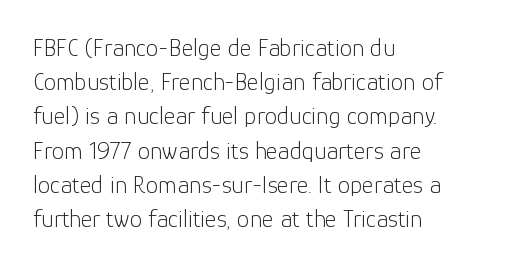
Q: Is the text bold? A: No.
Q: Is the text italic (slanted)? A: No, it is upright.
Q: Is the text underlined? A: No.
Q: How is the paragraph aligned? A: Left-aligned.
Q: Is the spacing between letters normal or unusually wide? A: Normal.
Q: Is the spacing between lines tight, normal or loose? A: Normal.
